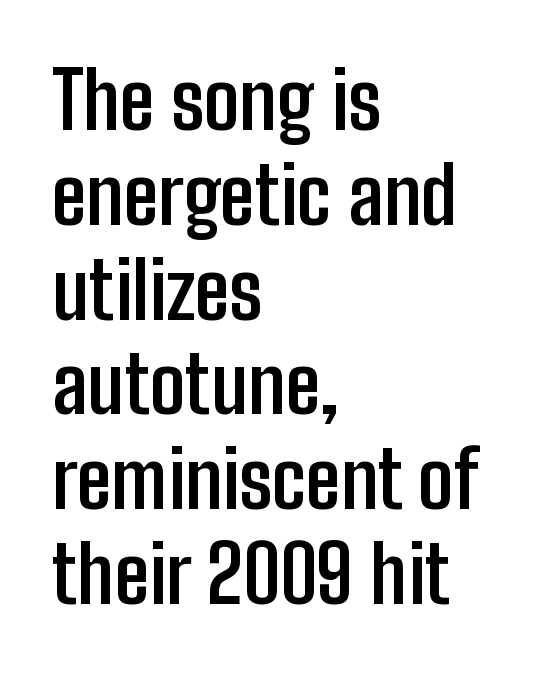
{"serif": "no", "italic": "no", "bold": "yes", "weight": "semibold", "width": "condensed", "stroke_contrast": "low", "x_height": "medium", "monospaced": "no", "underline": "no", "align": "left", "line_spacing_ratio": 1.2, "letter_spacing": "normal", "letter_spacing_em": 0.0, "glyph_px": 79}
